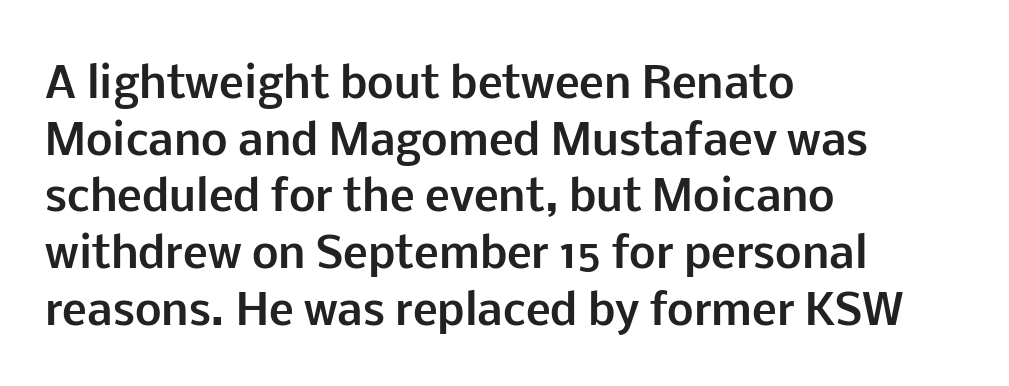
{"serif": "no", "italic": "no", "bold": "yes", "weight": "bold", "width": "normal", "stroke_contrast": "low", "x_height": "medium", "monospaced": "no", "underline": "no", "align": "left", "line_spacing": "normal", "line_spacing_ratio": 1.35, "letter_spacing": "normal", "letter_spacing_em": 0.0, "glyph_px": 42}
